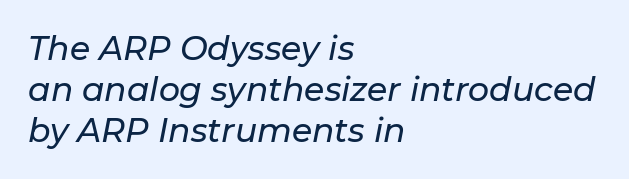
The image shows 33 px text type, italic (leaning right); set left-aligned, line spacing 1.24x, normal letter spacing, not underlined; low stroke contrast and a medium x-height.
